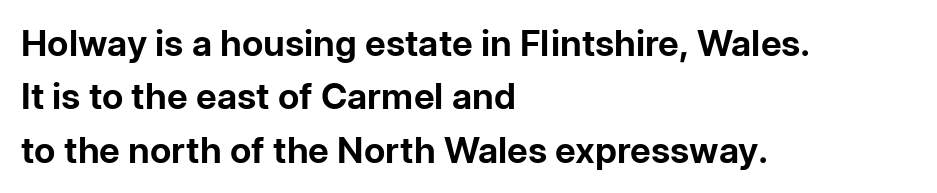
The image shows 36 px bold sans-serif type, upright; set left-aligned, normal line spacing (1.48x), normal letter spacing, not underlined; low stroke contrast and a medium x-height.
